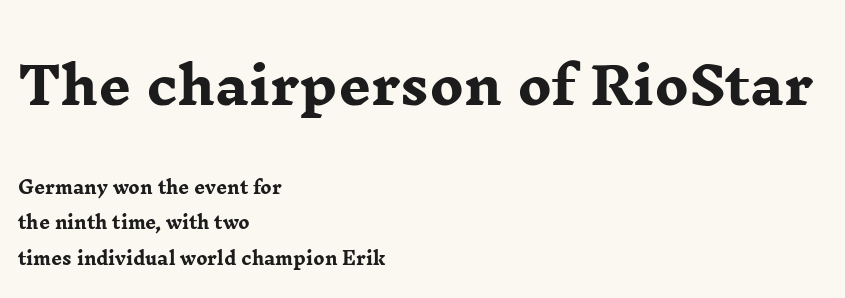
Q: Is the text bold? A: Yes.
Q: Is the text italic (slanted)? A: No, it is upright.
Q: Is the typeface a serif or a sans-serif typeface? A: Serif.
Q: Is the text underlined? A: No.
Q: How is the paragraph aligned? A: Left-aligned.
Q: Is the spacing between letters normal or unusually wide? A: Normal.
Q: Is the spacing between lines tight, normal or loose? A: Loose.
Q: Which block of text is set in a larger size, the first (top) or the second (bottom)? A: The first (top) one.
Q: Width (condensed, normal, or wide)? A: Wide.
Q: Stroke contrast? A: Low.
Q: x-height? A: Medium.
Q: Monospaced? A: No.
